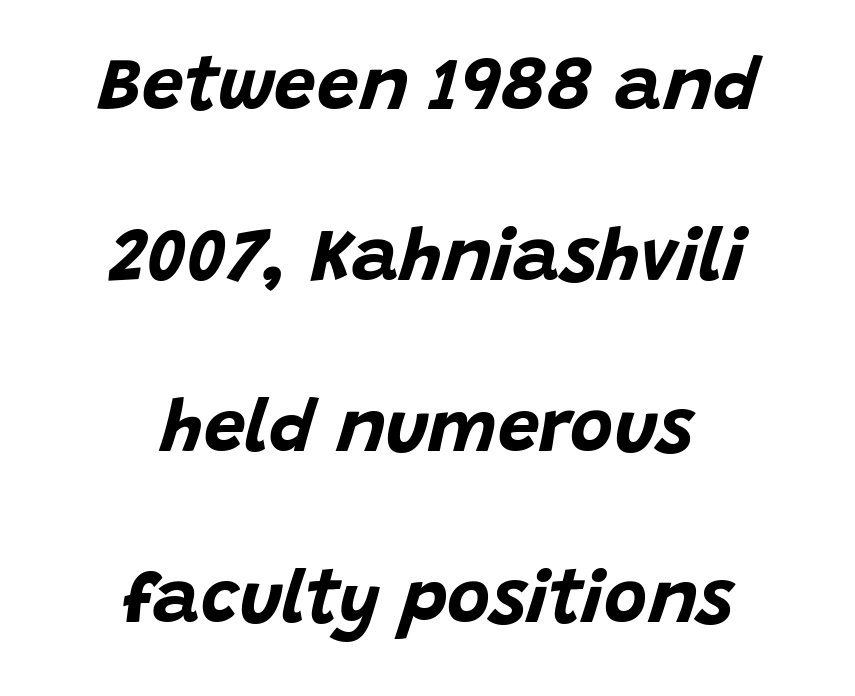
Q: Is the text bold? A: Yes.
Q: Is the text italic (slanted)? A: Yes, it leans right by about 15 degrees.
Q: Is the text underlined? A: No.
Q: How is the paragraph aligned? A: Centered.
Q: Is the spacing between letters normal or unusually wide? A: Normal.
Q: Is the spacing between lines tight, normal or loose? A: Loose.
Q: Width (condensed, normal, or wide)? A: Normal.
Q: Stroke contrast? A: Low.
Q: x-height? A: Large.
Q: Monospaced? A: No.
